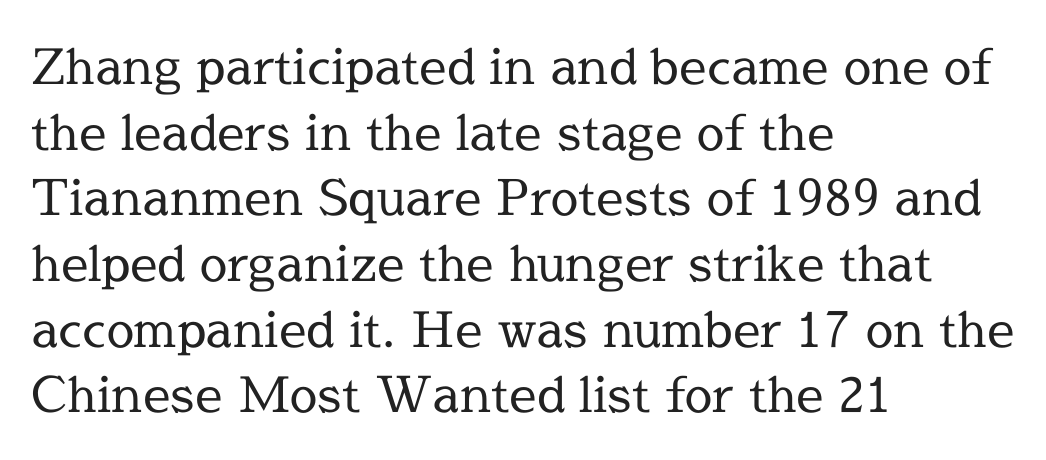
Q: Is the text bold? A: No.
Q: Is the text italic (slanted)? A: No, it is upright.
Q: Is the typeface a serif or a sans-serif typeface? A: Serif.
Q: Is the text underlined? A: No.
Q: How is the paragraph aligned? A: Left-aligned.
Q: Is the spacing between letters normal or unusually wide? A: Normal.
Q: Is the spacing between lines tight, normal or loose? A: Normal.
Q: Width (condensed, normal, or wide)? A: Normal.
Q: x-height? A: Medium.
Q: Monospaced? A: No.
